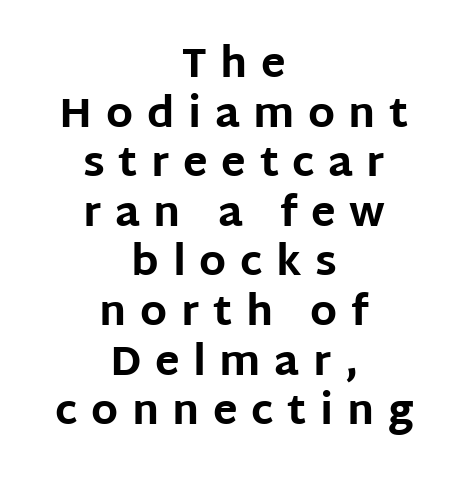
This sample has the flowing, uneven cadence of proportional lettering. The passage shown has open, widely tracked lettering throughout. The lines are quadded center. Descenders are the only things crossing below the line. Italic? Not at all — the glyphs are vertical.
